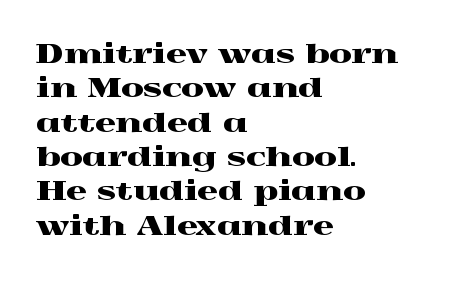
The image shows 26 px text type, upright; set left-aligned, normal line spacing (1.32x), normal letter spacing, not underlined.
